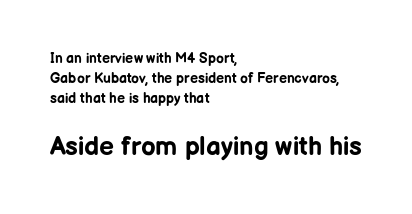
Does the weight exceed regular? Yes, all the way to bold. Small over large — that's the arrangement of the two blocks here. Notice how the stems are strictly vertical — no italics here. If you drew a ruler down the left edge, every line would touch it. Bare-footed words on every line. Look at the tracking — it's just the regular setting, nothing added.
